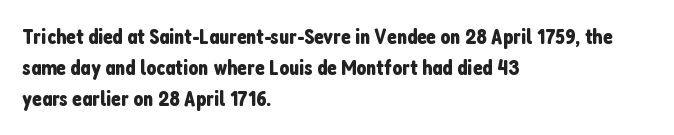
No italicization has been applied; the sample stays upright. The text block is weighted toward the left margin, trailing off unevenly rightward. Each row of text sits above clean, open space. Leading matches the norm, producing a regular column. Nobody touched the tracking dial on this one.
